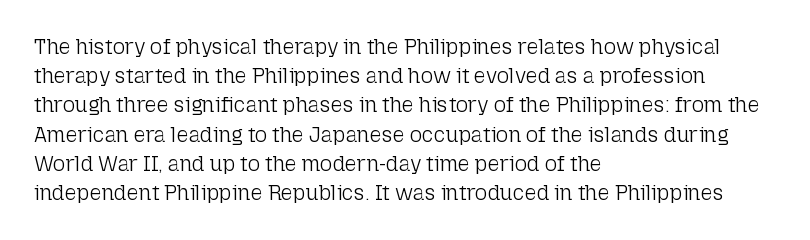
Q: Is the text bold? A: No.
Q: Is the text italic (slanted)? A: No, it is upright.
Q: Is the text underlined? A: No.
Q: How is the paragraph aligned? A: Left-aligned.
Q: Is the spacing between letters normal or unusually wide? A: Normal.
Q: Is the spacing between lines tight, normal or loose? A: Normal.
